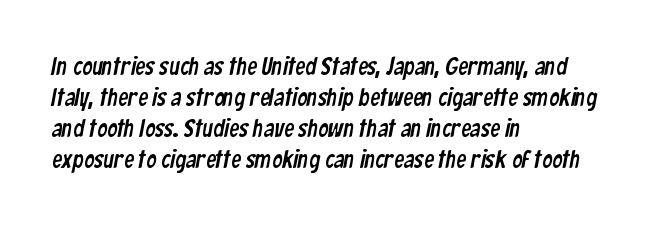
The image shows 25 px text type; set left-aligned, line spacing 1.24x, normal letter spacing, not underlined.
